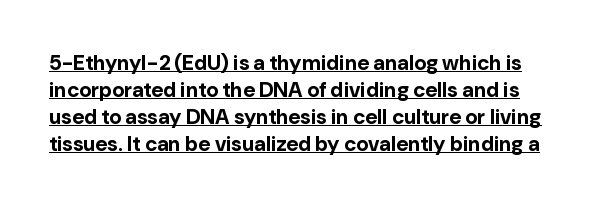
The rendering uses the underline text-decoration. Reading down the column, the eye jumps a familiar distance to each next line. Compared with typical body copy, the letter spacing here is the same. Unlike italic type, these characters show no tilt at all. Stroke thickness is high; the sample reads as a true bold.
